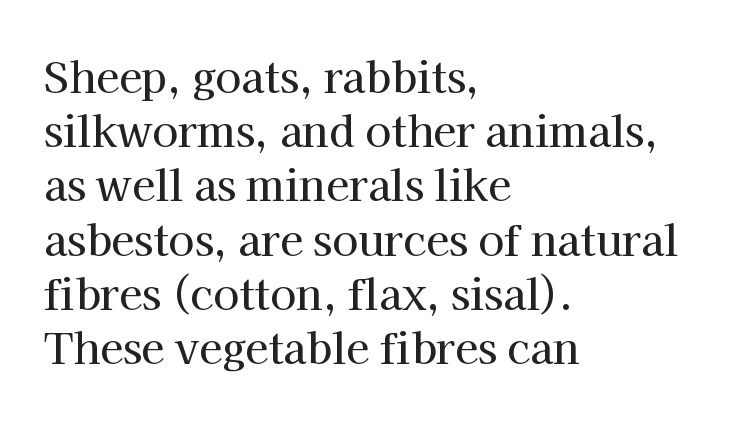
The image shows 42 px serif type, upright; set left-aligned, normal line spacing (1.29x), normal letter spacing, not underlined; high stroke contrast and a medium x-height.
